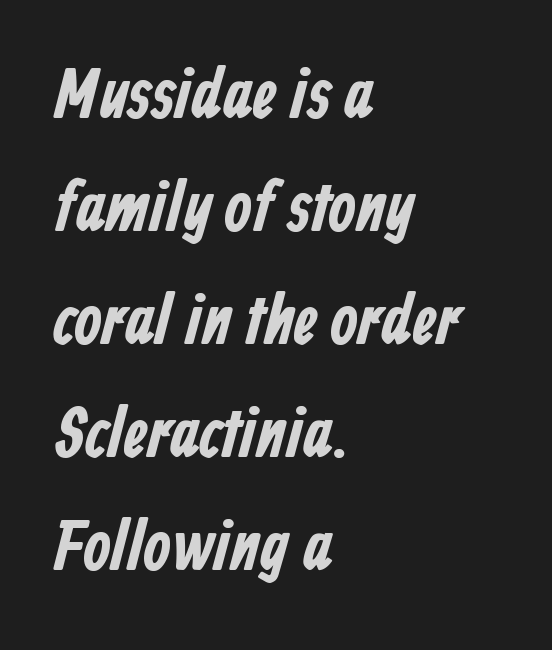
The rag falls on the right side of this text block. Quick note: interline space is typical. The zone under the glyphs is completely vacant. Do the characters align in a grid? No, the font is proportional.
